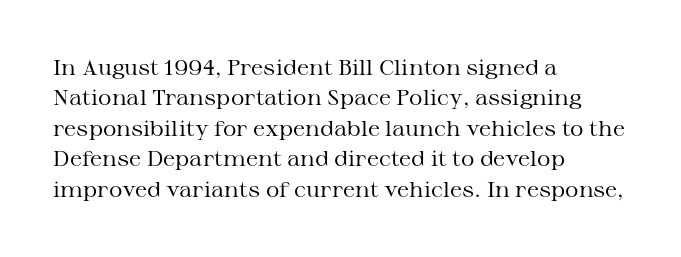
Q: Is the text bold? A: No.
Q: Is the text italic (slanted)? A: No, it is upright.
Q: Is the text underlined? A: No.
Q: How is the paragraph aligned? A: Left-aligned.
Q: Is the spacing between letters normal or unusually wide? A: Normal.
Q: Is the spacing between lines tight, normal or loose? A: Normal.
